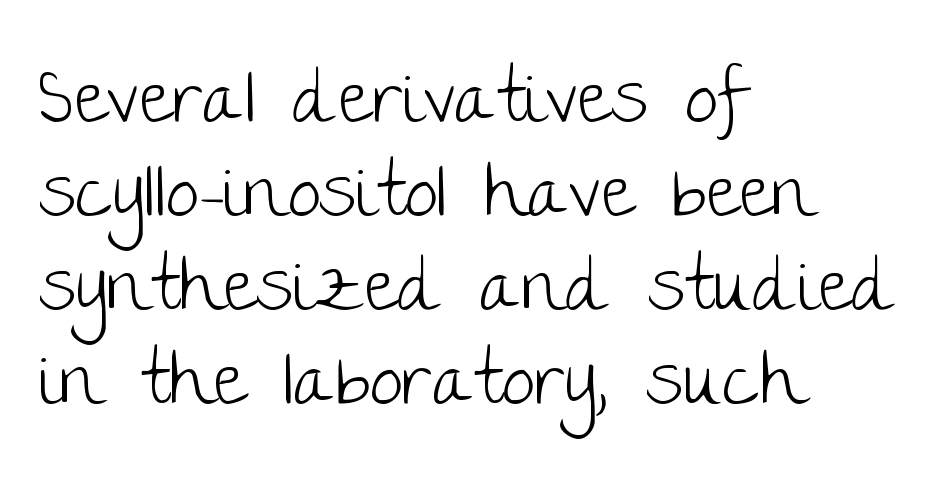
{"serif": "no", "italic": "no", "bold": "no", "weight": "light", "width": "normal", "stroke_contrast": "low", "x_height": "large", "monospaced": "no", "underline": "no", "align": "left", "line_spacing": "normal", "line_spacing_ratio": 1.27, "letter_spacing": "normal", "letter_spacing_em": 0.0, "glyph_px": 74}
